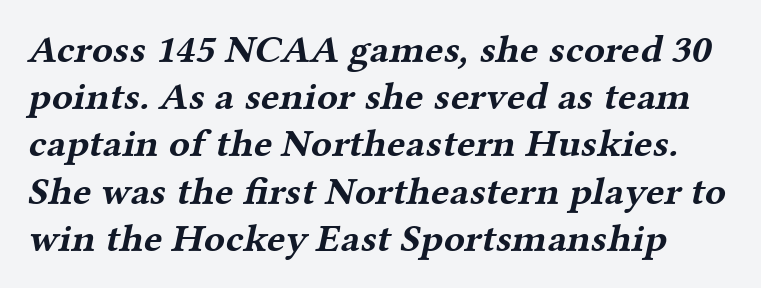
The image shows 39 px bold, wide serif type; set line spacing 1.21x, normal letter spacing, not underlined; medium stroke contrast and a medium x-height.
